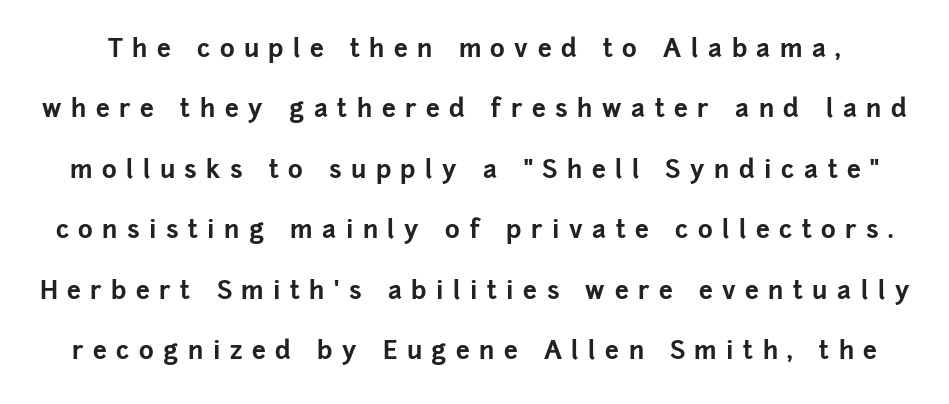
Notice how the stems are strictly vertical — no italics here. Underlining? Definitely not there. The gaps between neighbouring characters are conspicuously large. The letters are bold, with thick, heavy strokes. These lines stand farther apart than default settings would place them.
